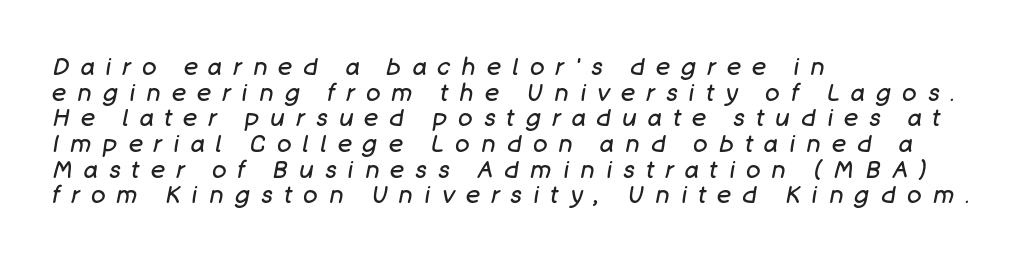
Each word looks stretched out because of the extra space between its letters. Compared with ordinary roman type, these characters are visibly tilted. Has an underline been added? It has not. Tightly led — the rows are bunched. Caption: face not bold, strokes unweighted. This sample is left-justified, so line endings fall wherever the words run out.
